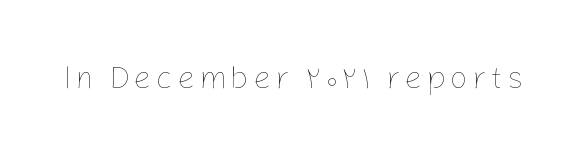
Italic: no, the glyphs are upright roman. Check under the words: just untouched page. This sample has the flowing, uneven cadence of proportional lettering. The letterforms sit at book weight or below.
